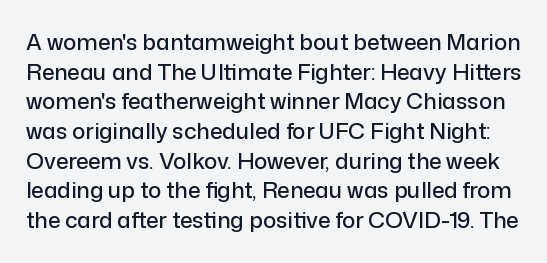
The image shows 22 px text type, upright; set normal line spacing (1.35x), normal letter spacing, not underlined.
